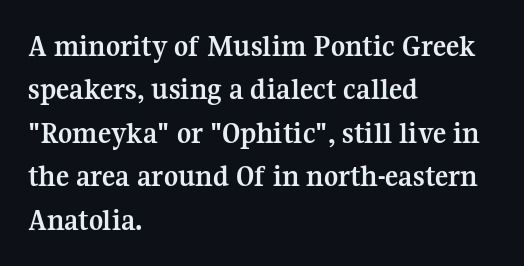
In CSS terms this would be text-align: left. Standard letterfit; no display-style spreading of the glyphs. The passage shown is not underscored anywhere. Successive baselines arrive at the customary interval.
